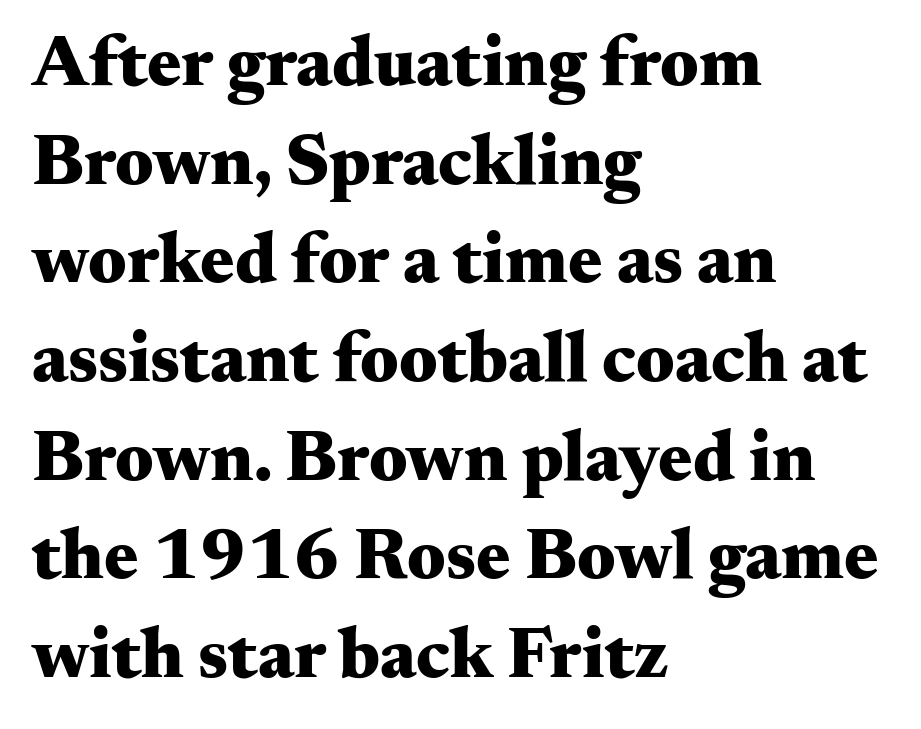
{"serif": "yes", "italic": "no", "bold": "yes", "weight": "heavy", "width": "wide", "stroke_contrast": "medium", "x_height": "small", "monospaced": "no", "underline": "no", "align": "left", "line_spacing": "normal", "line_spacing_ratio": 1.37, "letter_spacing": "normal", "letter_spacing_em": 0.0, "glyph_px": 72}
